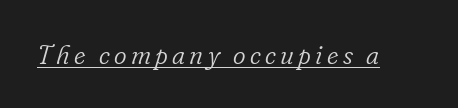
{"italic": "yes", "lean": "right", "slant_degrees": 16, "bold": "no", "underline": "yes", "glyph_px": 27}
